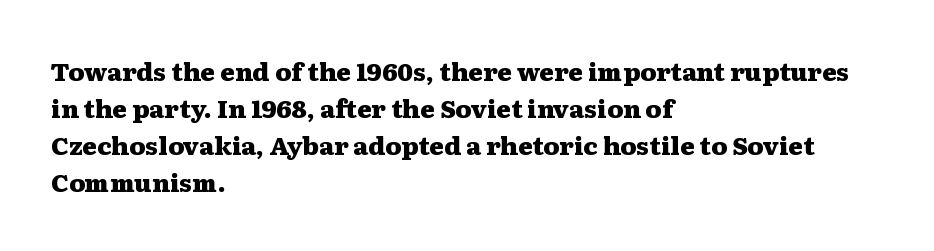
{"italic": "no", "bold": "yes", "underline": "no", "align": "left", "line_spacing": "normal", "line_spacing_ratio": 1.48, "letter_spacing": "normal", "letter_spacing_em": 0.0, "glyph_px": 25}
